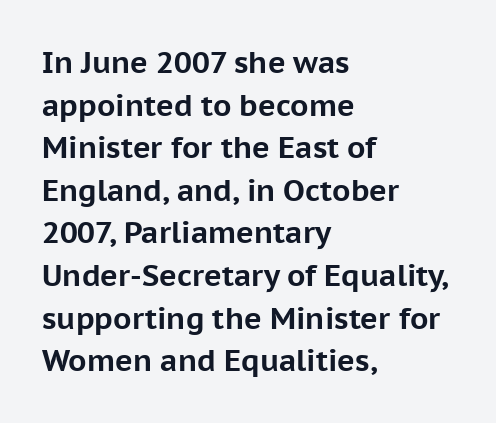
{"serif": "no", "italic": "no", "bold": "yes", "weight": "bold", "width": "normal", "stroke_contrast": "low", "x_height": "medium", "monospaced": "no", "underline": "no", "align": "left", "line_spacing": "normal", "line_spacing_ratio": 1.42, "letter_spacing": "normal", "letter_spacing_em": 0.0, "glyph_px": 30}
